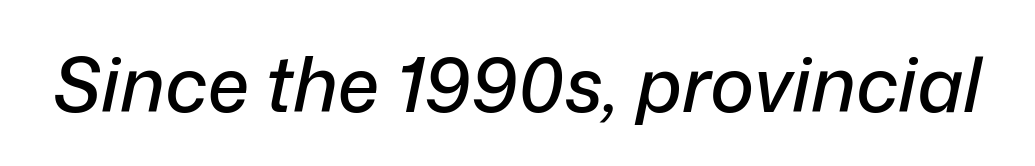
Q: Is the text italic (slanted)? A: Yes, it leans right by about 12 degrees.
Q: Is the text underlined? A: No.
Q: Is the spacing between letters normal or unusually wide? A: Normal.
Q: Width (condensed, normal, or wide)? A: Normal.
Q: Stroke contrast? A: Low.
Q: x-height? A: Medium.
Q: Monospaced? A: No.
